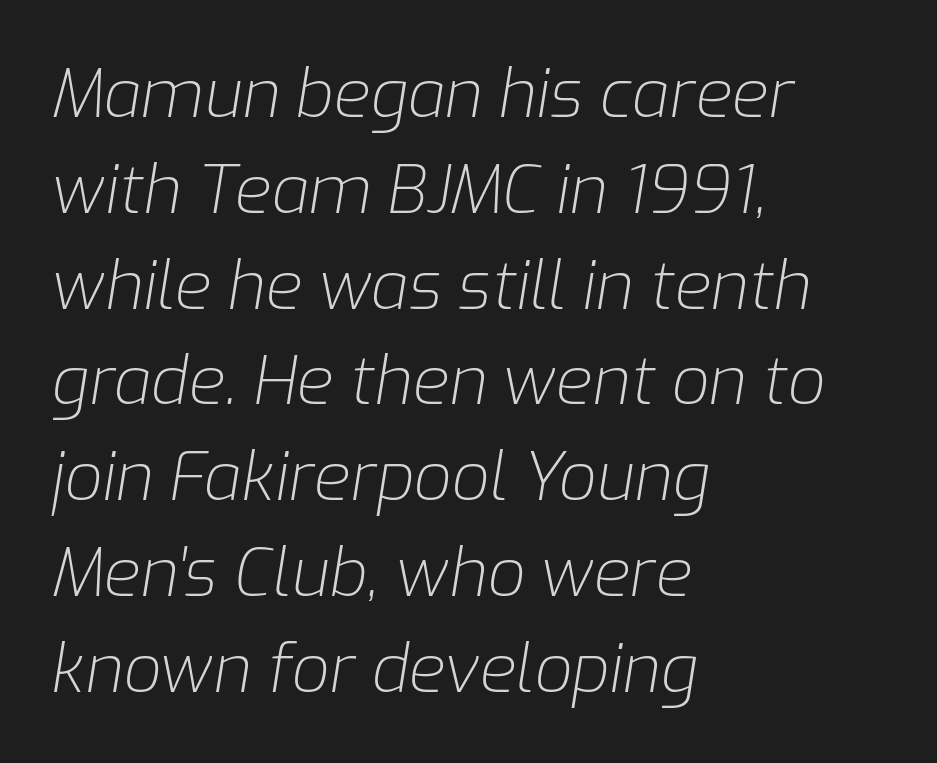
{"italic": "yes", "lean": "right", "slant_degrees": 9, "bold": "no", "weight": "light", "width": "normal", "stroke_contrast": "low", "x_height": "medium", "monospaced": "no", "underline": "no", "align": "left", "line_spacing": "normal", "line_spacing_ratio": 1.43, "letter_spacing": "normal", "letter_spacing_em": 0.0, "glyph_px": 67}
